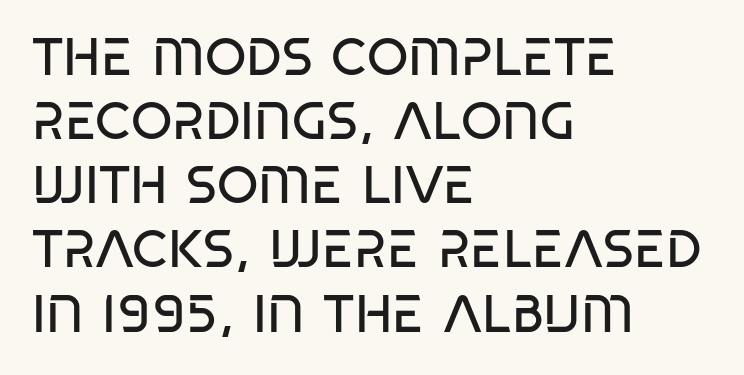
{"serif": "no", "italic": "no", "bold": "no", "weight": "regular", "width": "condensed", "stroke_contrast": "low", "x_height": "large", "monospaced": "no", "underline": "no", "align": "left", "line_spacing_ratio": 1.21, "letter_spacing": "normal", "letter_spacing_em": 0.0, "glyph_px": 53}
